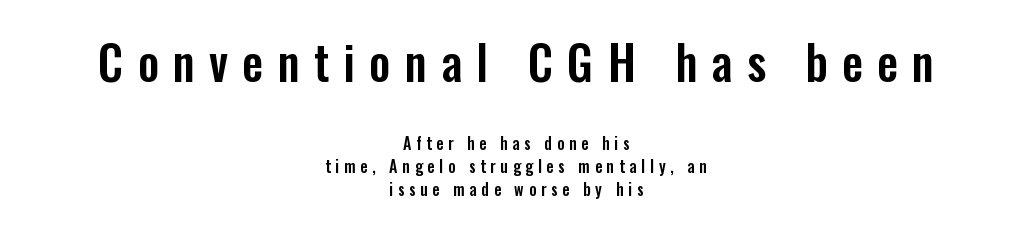
{"serif": "no", "italic": "no", "width": "condensed", "stroke_contrast": "low", "x_height": "medium", "monospaced": "no", "underline": "no", "align": "center", "line_spacing": "normal", "line_spacing_ratio": 1.44, "letter_spacing": "wide", "letter_spacing_em": 0.3, "larger_block": "first", "size_ratio": 2.94, "glyph_px": 47}
